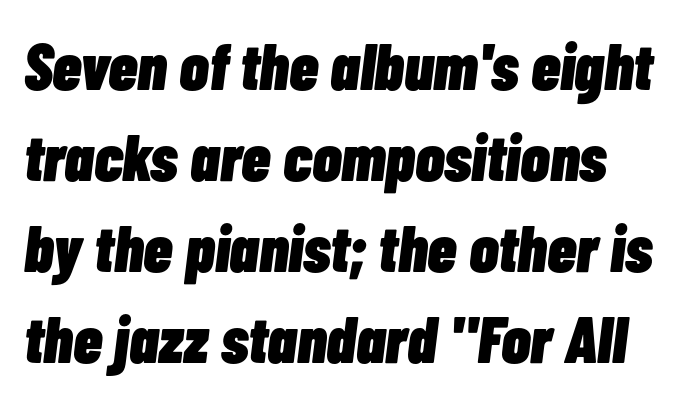
Q: Is the text bold? A: Yes.
Q: Is the text italic (slanted)? A: Yes, it leans right by about 7 degrees.
Q: Is the text underlined? A: No.
Q: Is the spacing between letters normal or unusually wide? A: Normal.
Q: Is the spacing between lines tight, normal or loose? A: Normal.
Q: Width (condensed, normal, or wide)? A: Condensed.
Q: Stroke contrast? A: Low.
Q: x-height? A: Medium.
Q: Monospaced? A: No.
